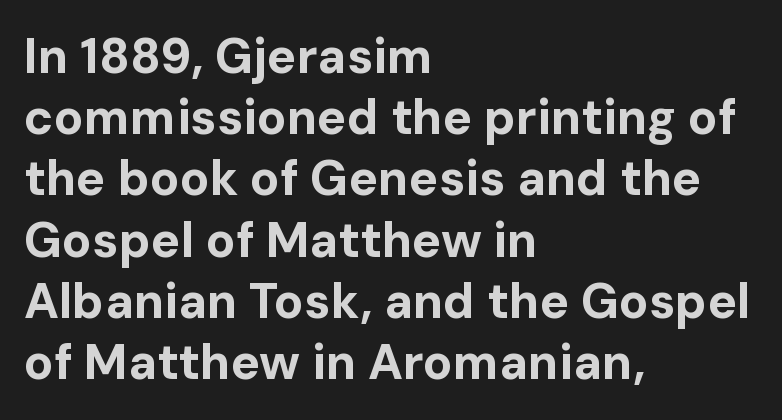
The image shows 49 px bold sans-serif type, upright; set left-aligned, normal line spacing (1.25x), normal letter spacing, not underlined; low stroke contrast and a medium x-height.
